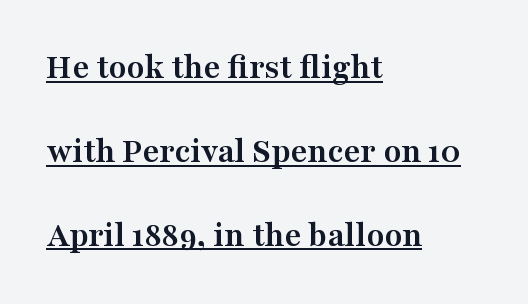
Nothing unusual about the tracking: characters are spaced as the font intends. Does the weight exceed regular? Yes, all the way to bold. A typesetter would label this face a serif. The face used here is proportionally spaced, like ordinary book or web type. Notice how a bar underscores the lettering throughout.
